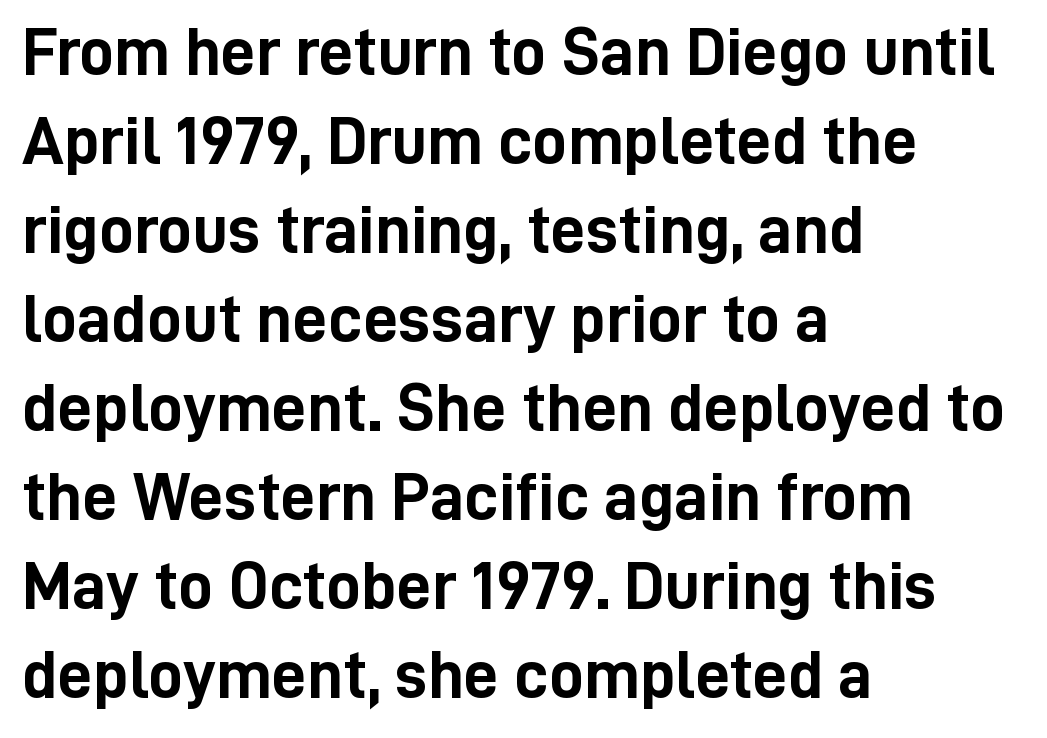
Q: Is the text bold? A: Yes.
Q: Is the text italic (slanted)? A: No, it is upright.
Q: Is the typeface a serif or a sans-serif typeface? A: Sans-serif.
Q: Is the text underlined? A: No.
Q: How is the paragraph aligned? A: Left-aligned.
Q: Is the spacing between letters normal or unusually wide? A: Normal.
Q: Is the spacing between lines tight, normal or loose? A: Normal.
Q: Width (condensed, normal, or wide)? A: Condensed.
Q: Stroke contrast? A: Low.
Q: x-height? A: Medium.
Q: Monospaced? A: No.
